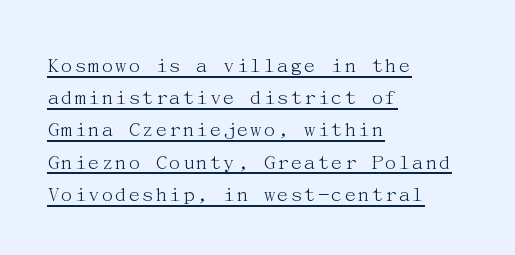
The lettering stays uniformly vertical, giving the passage a roman look. The vertical gap from one line to the next is medium. Heaviness? Minimal to ordinary, like unemphasized prose. Somebody hit Ctrl+U on this one — the words are underlined.
